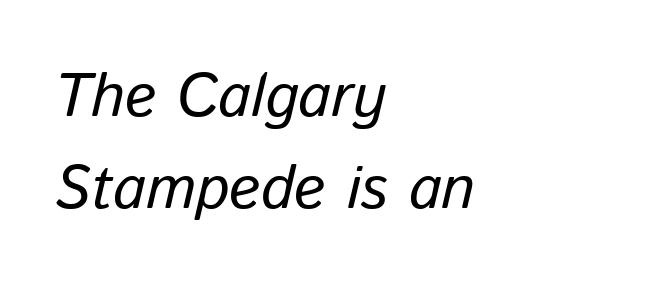
{"italic": "yes", "lean": "right", "slant_degrees": 13, "bold": "no", "weight": "regular", "width": "normal", "stroke_contrast": "low", "x_height": "medium", "monospaced": "no", "underline": "no", "align": "left", "line_spacing": "normal", "line_spacing_ratio": 1.51, "letter_spacing": "normal", "letter_spacing_em": 0.0, "glyph_px": 61}
